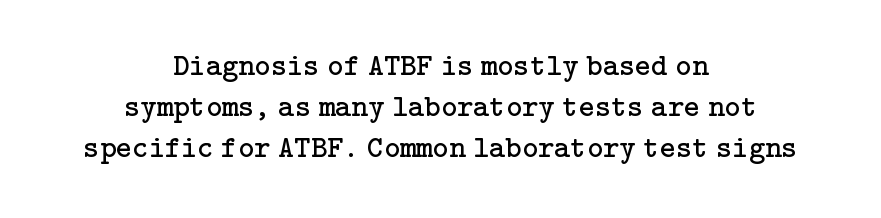
{"serif": "yes", "italic": "no", "bold": "no", "weight": "regular", "width": "normal", "stroke_contrast": "low", "x_height": "medium", "underline": "no", "align": "center", "line_spacing": "normal", "line_spacing_ratio": 1.32, "letter_spacing": "normal", "letter_spacing_em": 0.0, "glyph_px": 31}
